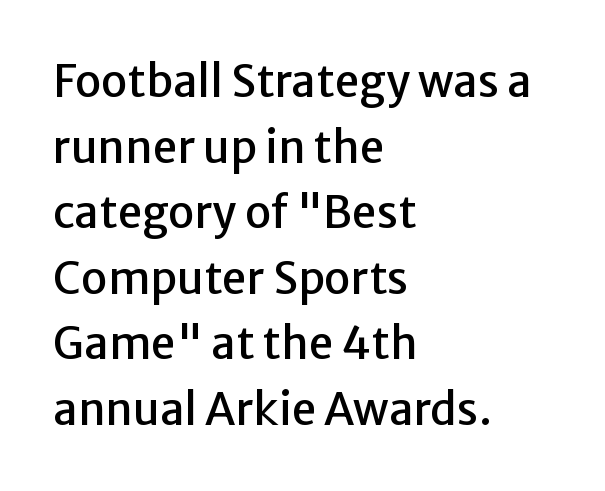
Q: Is the text italic (slanted)? A: No, it is upright.
Q: Is the typeface a serif or a sans-serif typeface? A: Sans-serif.
Q: Is the text underlined? A: No.
Q: How is the paragraph aligned? A: Left-aligned.
Q: Is the spacing between letters normal or unusually wide? A: Normal.
Q: Is the spacing between lines tight, normal or loose? A: Normal.
Q: Width (condensed, normal, or wide)? A: Normal.
Q: Stroke contrast? A: Low.
Q: x-height? A: Medium.
Q: Monospaced? A: No.
